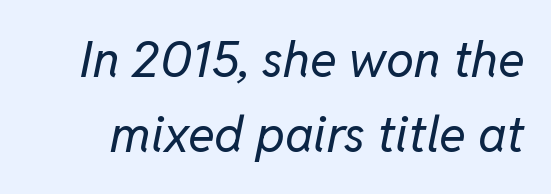
Q: Is the text bold? A: No.
Q: Is the text italic (slanted)? A: Yes, it leans right by about 11 degrees.
Q: Is the text underlined? A: No.
Q: Is the spacing between letters normal or unusually wide? A: Normal.
Q: Is the spacing between lines tight, normal or loose? A: Normal.
Q: Width (condensed, normal, or wide)? A: Normal.
Q: Stroke contrast? A: Low.
Q: x-height? A: Medium.
Q: Monospaced? A: No.
